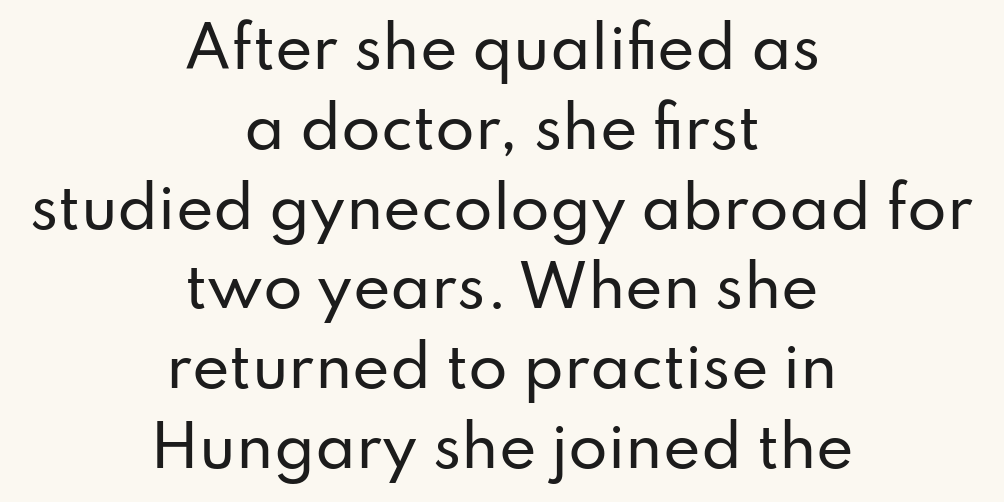
The image shows 57 px sans-serif type, upright; set centered, normal line spacing (1.4x), normal letter spacing, not underlined; low stroke contrast and a small x-height.
